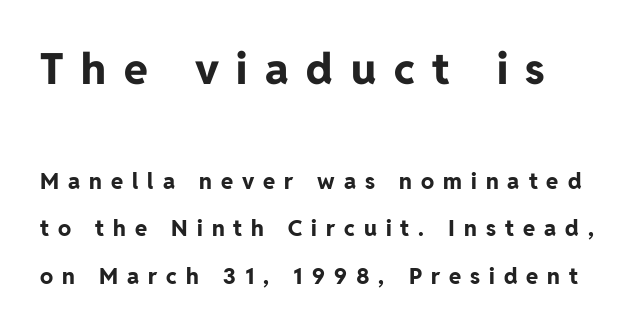
{"serif": "no", "italic": "no", "bold": "yes", "weight": "bold", "width": "normal", "stroke_contrast": "low", "x_height": "medium", "monospaced": "no", "underline": "no", "line_spacing": "loose", "line_spacing_ratio": 2.14, "letter_spacing": "wide", "letter_spacing_em": 0.41, "larger_block": "first", "size_ratio": 1.95, "glyph_px": 43}
